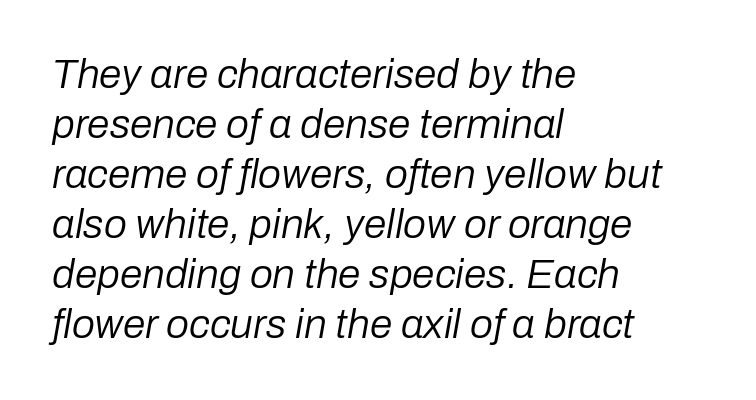
Caption: standard tracking, unaltered. Each letter keeps its own natural width here, so spacing adapts to shape. Every character sits at an angle, as italics do. A student would call this left alignment; a typographer would say flush left, rag right.
